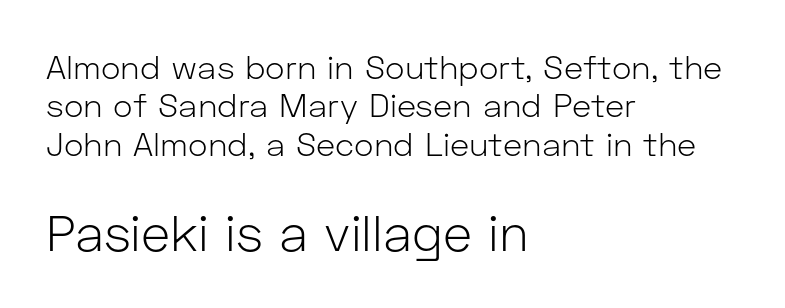
{"serif": "no", "italic": "no", "bold": "no", "weight": "light", "width": "normal", "stroke_contrast": "low", "x_height": "medium", "monospaced": "no", "underline": "no", "align": "left", "line_spacing_ratio": 1.16, "letter_spacing": "normal", "letter_spacing_em": 0.0, "larger_block": "second", "size_ratio": 1.52, "glyph_px": 50}
